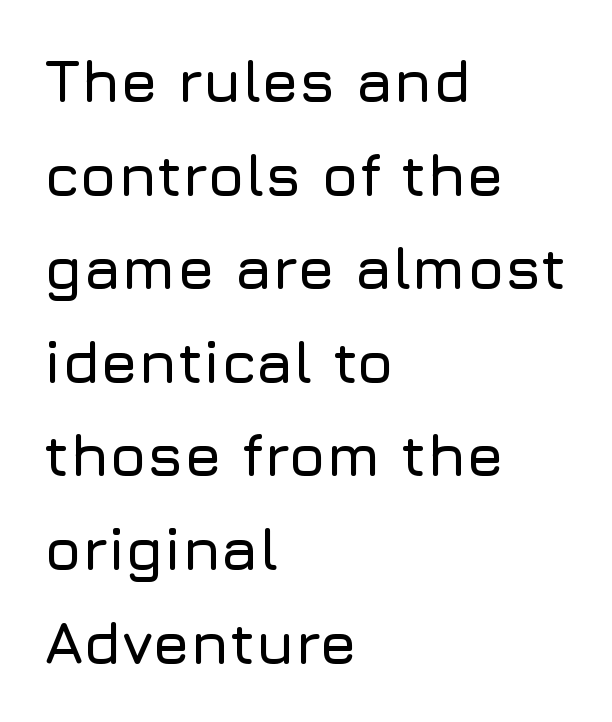
{"serif": "no", "italic": "no", "width": "normal", "stroke_contrast": "low", "x_height": "medium", "monospaced": "no", "underline": "no", "align": "left", "line_spacing": "normal", "line_spacing_ratio": 1.56, "letter_spacing": "normal", "letter_spacing_em": 0.0, "glyph_px": 60}
